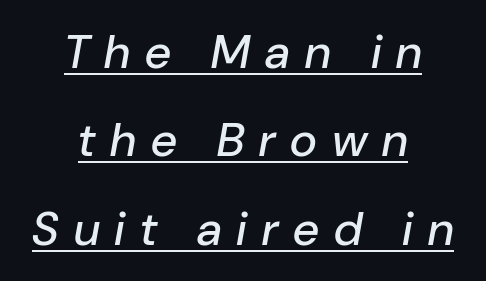
{"italic": "yes", "lean": "right", "slant_degrees": 10, "width": "normal", "stroke_contrast": "low", "x_height": "medium", "monospaced": "no", "underline": "yes", "align": "center", "line_spacing_ratio": 1.88, "letter_spacing": "wide", "letter_spacing_em": 0.32, "glyph_px": 47}
